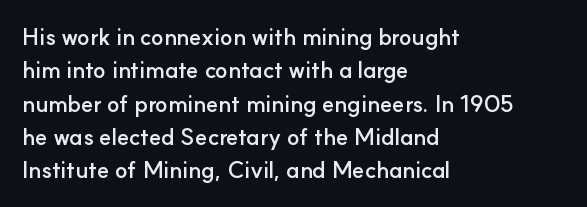
{"italic": "no", "bold": "yes", "underline": "no", "align": "left", "line_spacing": "normal", "line_spacing_ratio": 1.45, "letter_spacing": "normal", "letter_spacing_em": 0.0, "glyph_px": 23}
